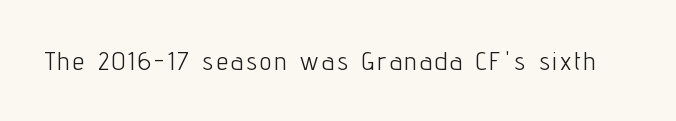
On a weight scale, this lands at 450 or below. The gap between lines stays unmarked. Notice how the stems are strictly vertical — no italics here.
